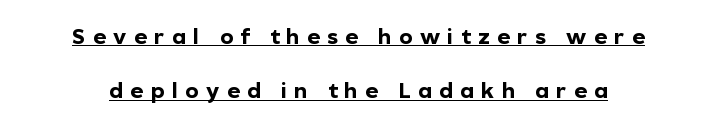
Q: Is the text bold? A: Yes.
Q: Is the text italic (slanted)? A: No, it is upright.
Q: Is the text underlined? A: Yes.
Q: Is the spacing between letters normal or unusually wide? A: Unusually wide.
Q: Is the spacing between lines tight, normal or loose? A: Loose.
